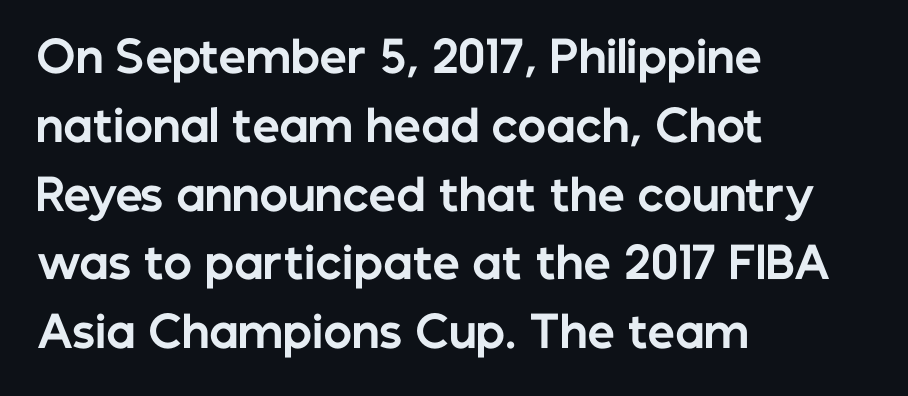
The image shows 43 px bold sans-serif type, upright; set left-aligned, normal line spacing (1.6x), normal letter spacing, not underlined; low stroke contrast and a medium x-height.
